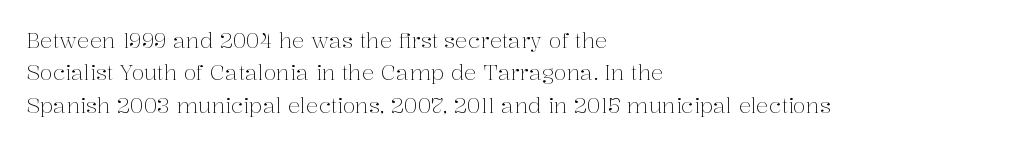
The image shows 21 px text type, upright; set left-aligned, normal line spacing (1.54x), normal letter spacing, not underlined.
